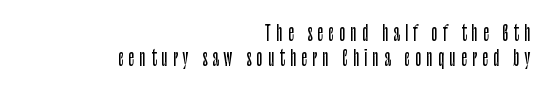
{"italic": "no", "underline": "no", "align": "right", "line_spacing": "normal", "line_spacing_ratio": 1.25, "letter_spacing": "wide", "letter_spacing_em": 0.26, "glyph_px": 20}
